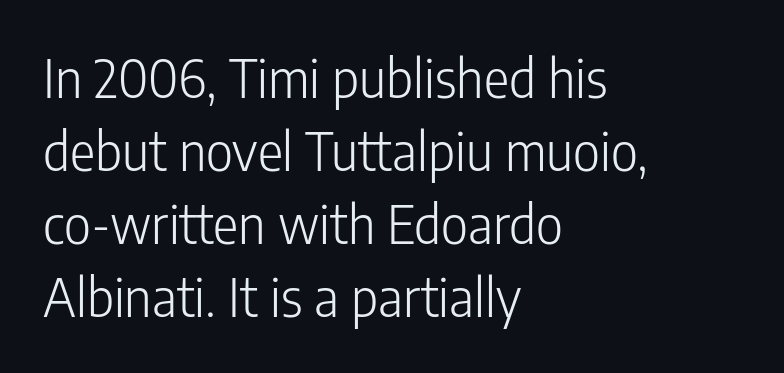
These lines were composed using upright roman letters. Regular leading. Varying glyph widths throughout — classic text-font behaviour. The lines are quadded left.
